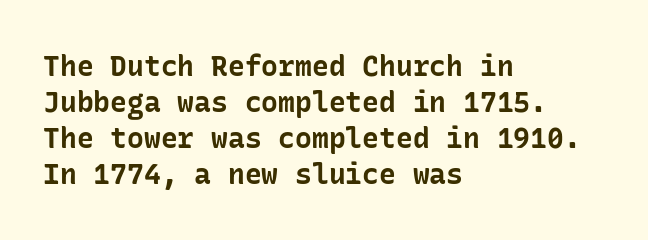
{"serif": "no", "italic": "no", "bold": "yes", "weight": "bold", "width": "normal", "stroke_contrast": "low", "x_height": "medium", "underline": "no", "align": "left", "line_spacing": "normal", "line_spacing_ratio": 1.29, "letter_spacing": "normal", "letter_spacing_em": 0.0, "glyph_px": 28}
